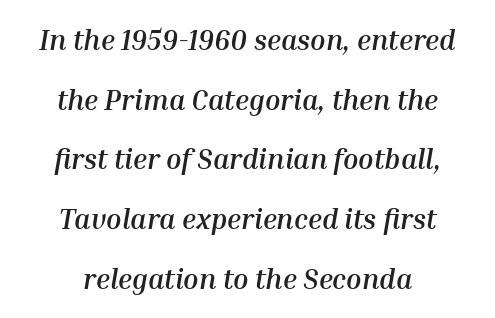
The image shows 28 px semibold type, italic (leaning right); set centered, loose line spacing (2.13x), normal letter spacing, not underlined; medium stroke contrast and a medium x-height.
